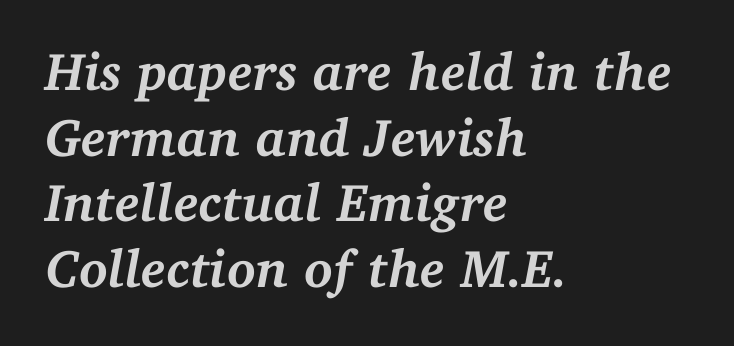
This is serif lettering, the kind often seen in printed books. Its strokes are broad and dark, the hallmark of bold type. Slant detected: the letters are inclined. Is the letter spacing exaggerated? No — it looks like the ordinary default.
